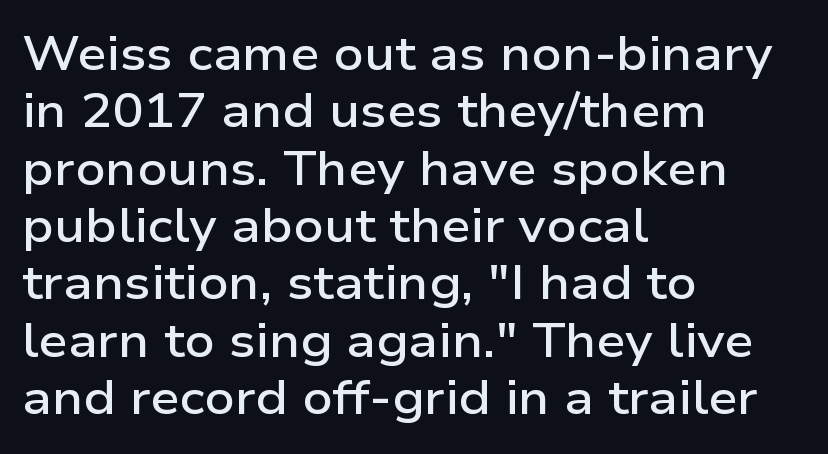
{"serif": "no", "italic": "no", "bold": "semi", "weight": "semibold", "width": "wide", "stroke_contrast": "low", "x_height": "medium", "monospaced": "no", "underline": "no", "align": "left", "line_spacing_ratio": 1.22, "letter_spacing": "normal", "letter_spacing_em": 0.0, "glyph_px": 47}
